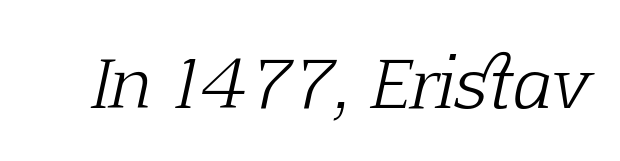
Q: Is the text bold? A: No.
Q: Is the text italic (slanted)? A: Yes, it leans right by about 12 degrees.
Q: Is the typeface a serif or a sans-serif typeface? A: Serif.
Q: Is the text underlined? A: No.
Q: Is the spacing between letters normal or unusually wide? A: Normal.
Q: Width (condensed, normal, or wide)? A: Normal.
Q: Stroke contrast? A: Low.
Q: x-height? A: Medium.
Q: Monospaced? A: No.
